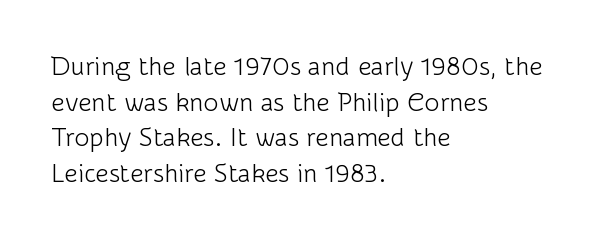
The image shows 26 px text type, upright; set left-aligned, normal line spacing (1.37x), normal letter spacing, not underlined.
